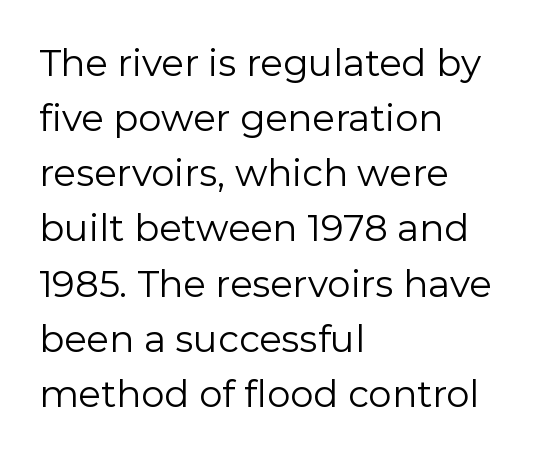
Counters stay open thanks to moderate or lighter strokes. Observe the absence of serifs on each vertical stroke in this sample. Rendered with straight, roman letterforms. The compositor pushed each line to the left boundary.
